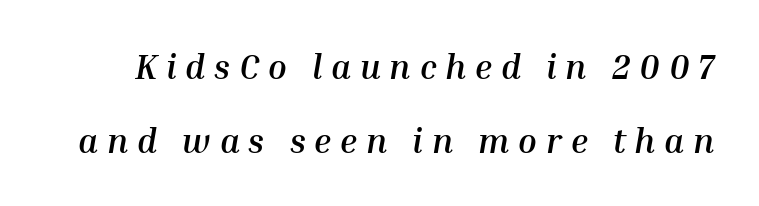
The face used here is rendered with a markedly widened letterfit. Summary of vertical rhythm: relaxed, with wide interline spacing. Heft: maximum for text — a bold. In terms of posture, this sample is oblique. Decoration check: the copy has no underline. The passage shown is typed in a proportional face where columns would drift.
